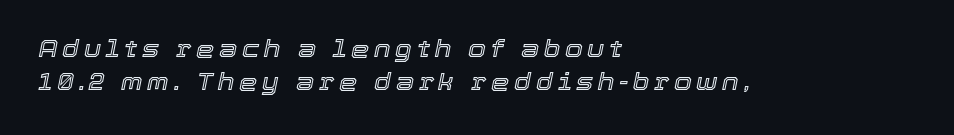
The image shows 23 px text type, italic (leaning right); set left-aligned, normal line spacing (1.44x), unusually wide letter spacing (+0.2 em), not underlined.
